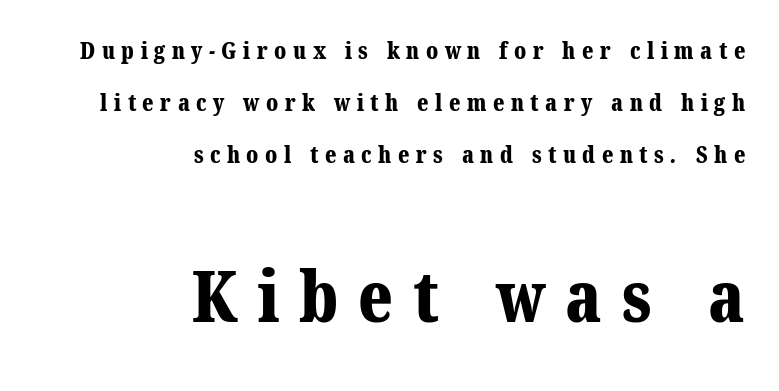
{"serif": "yes", "bold": "yes", "weight": "bold", "width": "normal", "stroke_contrast": "medium", "x_height": "medium", "monospaced": "no", "underline": "no", "align": "right", "line_spacing": "loose", "line_spacing_ratio": 2.27, "letter_spacing": "wide", "letter_spacing_em": 0.28, "larger_block": "second", "size_ratio": 3.04, "glyph_px": 70}
